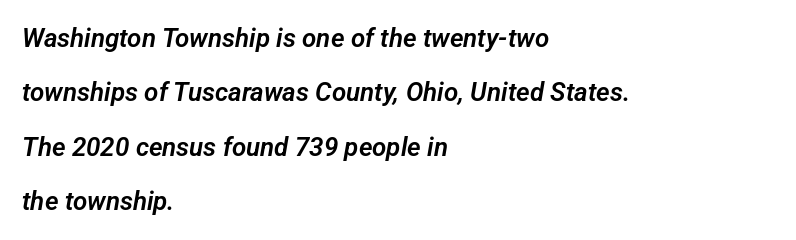
{"underline": "no", "align": "left", "line_spacing": "loose", "line_spacing_ratio": 2.09, "letter_spacing": "normal", "letter_spacing_em": 0.0, "glyph_px": 26}
